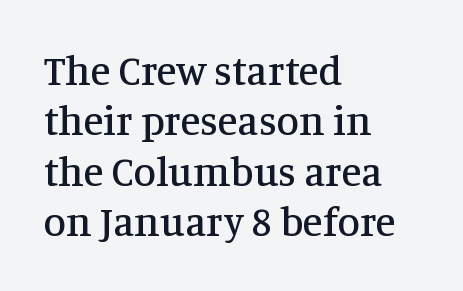
The image shows 41 px serif type, upright; set left-aligned, line spacing 1.23x, normal letter spacing, not underlined; medium stroke contrast and a large x-height.
